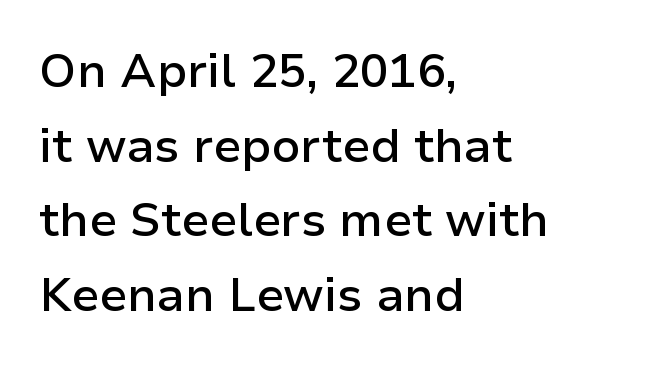
If you drew a ruler down the left edge, every line would touch it. A semibold gives these letters moderate extra thickness, short of bold. The foot of each line stays bare and open. Every stem runs plumb, perpendicular to the baseline. The rendering uses natural spacing where letterforms have individual widths. The passage shown stacks its lines at a standard gap.
